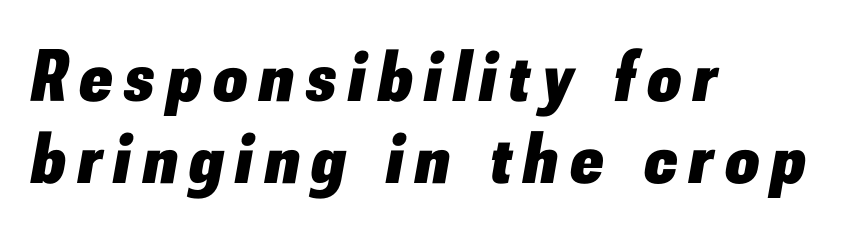
Q: Is the text bold? A: Yes.
Q: Is the text italic (slanted)? A: Yes, it leans right by about 10 degrees.
Q: Is the text underlined? A: No.
Q: How is the paragraph aligned? A: Left-aligned.
Q: Is the spacing between lines tight, normal or loose? A: Tight.
Q: Width (condensed, normal, or wide)? A: Normal.
Q: Stroke contrast? A: Low.
Q: x-height? A: Small.
Q: Monospaced? A: No.
